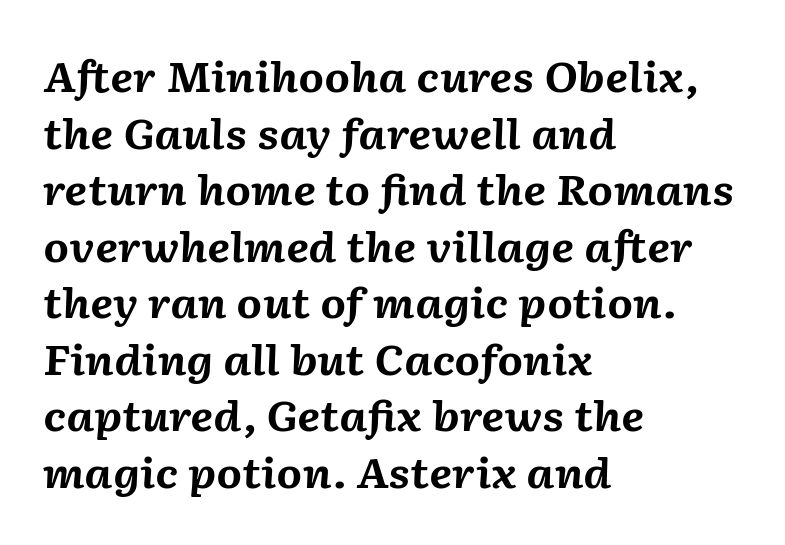
The image shows 41 px bold type, italic (leaning right); set left-aligned, normal line spacing (1.38x), normal letter spacing, not underlined; medium stroke contrast and a medium x-height.
